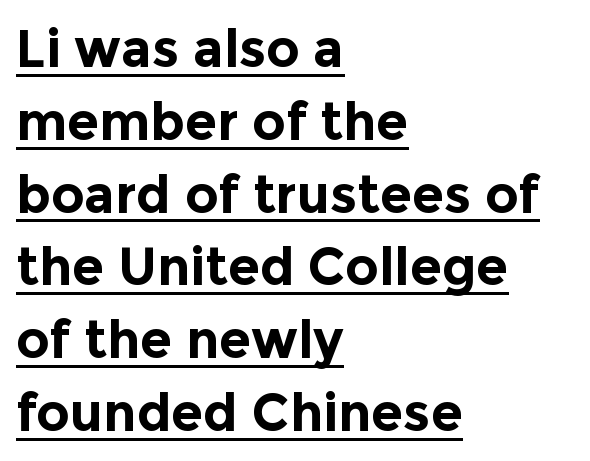
{"serif": "no", "italic": "no", "bold": "yes", "weight": "bold", "width": "normal", "x_height": "medium", "monospaced": "no", "underline": "yes", "align": "left", "line_spacing": "normal", "line_spacing_ratio": 1.4, "letter_spacing": "normal", "letter_spacing_em": 0.0, "glyph_px": 52}
